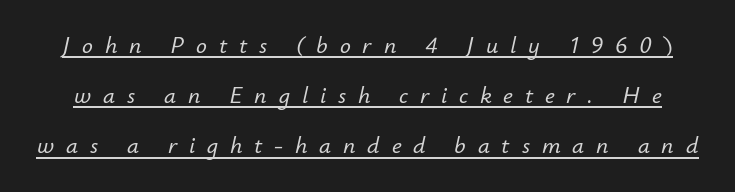
Q: Is the text italic (slanted)? A: Yes, it leans right by about 12 degrees.
Q: Is the text underlined? A: Yes.
Q: Is the spacing between letters normal or unusually wide? A: Unusually wide.
Q: Is the spacing between lines tight, normal or loose? A: Loose.
